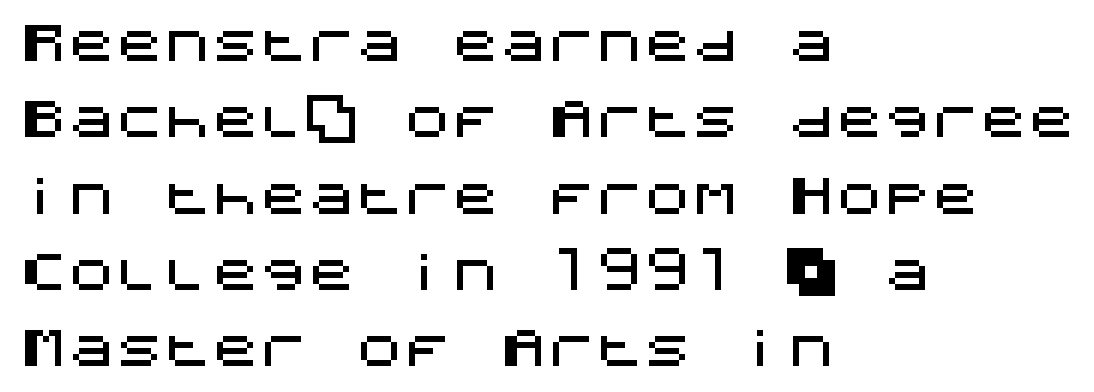
Q: Is the text italic (slanted)? A: No, it is upright.
Q: Is the typeface a serif or a sans-serif typeface? A: Sans-serif.
Q: Is the text underlined? A: No.
Q: How is the paragraph aligned? A: Left-aligned.
Q: Is the spacing between letters normal or unusually wide? A: Normal.
Q: Is the spacing between lines tight, normal or loose? A: Normal.
Q: Width (condensed, normal, or wide)? A: Normal.
Q: Stroke contrast? A: Medium.
Q: x-height? A: Large.
